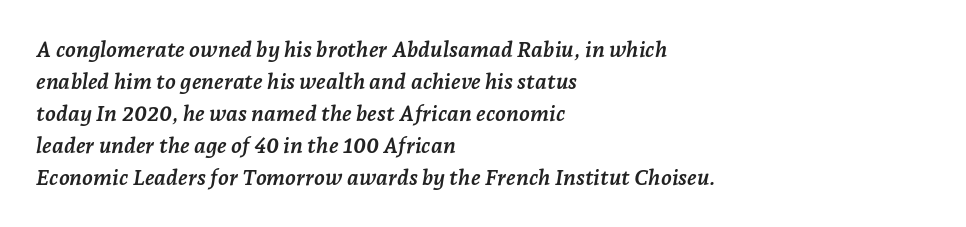
Italic? Definitely — the glyphs are oblique. These lines keep a tight, regular rhythm from letter to letter. Words float on clear page, feet unadorned. Summary of weight: heavy, a full bold. Leftover space on each line is placed entirely after the last word. Reading down the column, the eye jumps a familiar distance to each next line.
